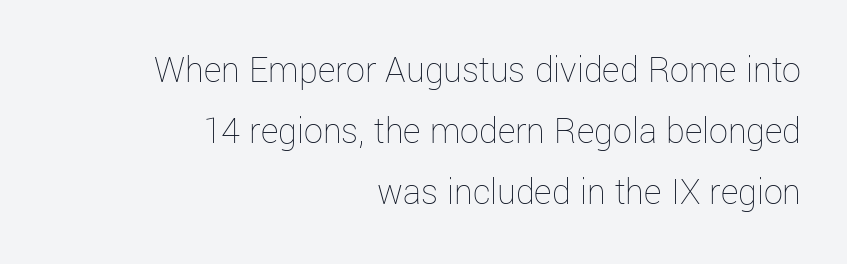
The lettering stays uniformly vertical, giving the passage a roman look. These lines are set flush right with a ragged left edge. A clean baseline with only descenders dipping below it. A typesetter would call this proportional, since set widths differ per character. Spacing between characters is what you'd get straight out of the box. A typesetter would call this leading conventional body-copy spacing.
